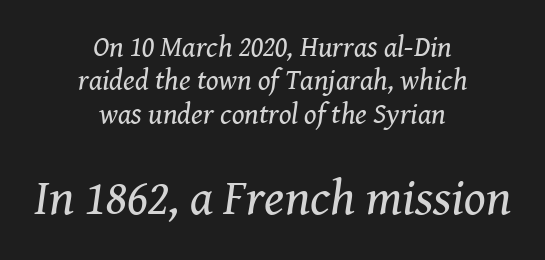
Casual observation: everything's sitting right in the middle. The designer dialed line spacing down below the default. The passage shown leans; its letterforms are oblique. The zone under the glyphs is completely vacant. What kind of face is this? One with serifs. The letters advance in unequal steps, a hallmark of proportional type.
